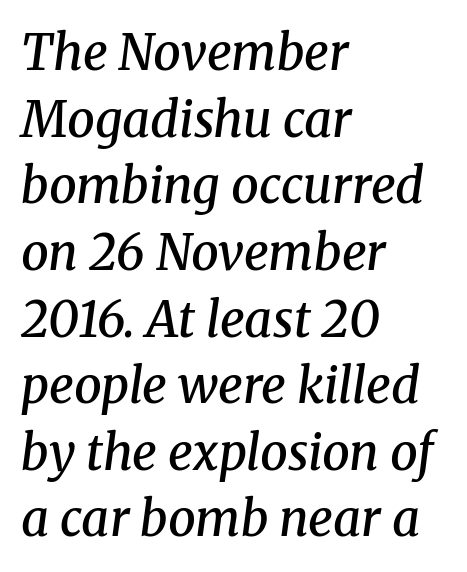
Q: Is the text bold? A: Semi-bold.
Q: Is the text italic (slanted)? A: Yes, it leans right by about 8 degrees.
Q: Is the typeface a serif or a sans-serif typeface? A: Serif.
Q: Is the text underlined? A: No.
Q: How is the paragraph aligned? A: Left-aligned.
Q: Is the spacing between letters normal or unusually wide? A: Normal.
Q: Is the spacing between lines tight, normal or loose? A: Normal.
Q: Width (condensed, normal, or wide)? A: Normal.
Q: Stroke contrast? A: Medium.
Q: x-height? A: Medium.
Q: Monospaced? A: No.
